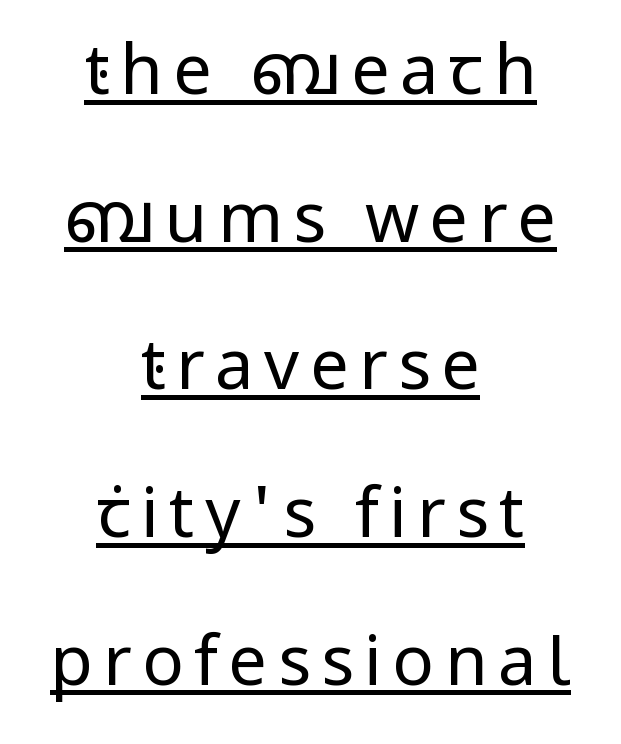
Q: Is the text bold? A: No.
Q: Is the text italic (slanted)? A: No, it is upright.
Q: Is the typeface a serif or a sans-serif typeface? A: Sans-serif.
Q: Is the text underlined? A: Yes.
Q: How is the paragraph aligned? A: Centered.
Q: Is the spacing between lines tight, normal or loose? A: Loose.
Q: Width (condensed, normal, or wide)? A: Normal.
Q: Stroke contrast? A: Low.
Q: x-height? A: Medium.
Q: Monospaced? A: No.
